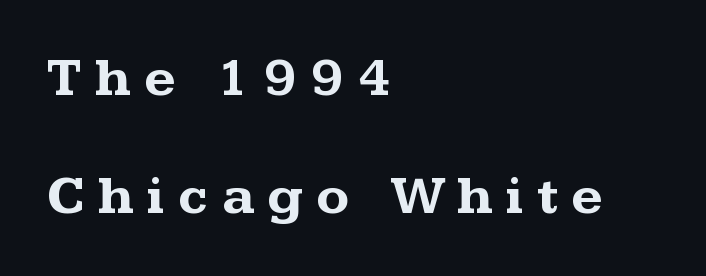
{"serif": "yes", "italic": "no", "bold": "yes", "weight": "bold", "width": "wide", "stroke_contrast": "medium", "x_height": "medium", "monospaced": "no", "underline": "no", "align": "left", "line_spacing": "loose", "line_spacing_ratio": 2.14, "letter_spacing": "wide", "letter_spacing_em": 0.24, "glyph_px": 55}
